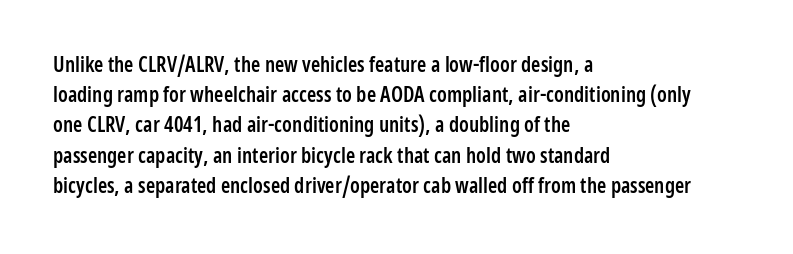
Q: Is the text bold? A: Semi-bold.
Q: Is the text italic (slanted)? A: No, it is upright.
Q: Is the text underlined? A: No.
Q: How is the paragraph aligned? A: Left-aligned.
Q: Is the spacing between letters normal or unusually wide? A: Normal.
Q: Is the spacing between lines tight, normal or loose? A: Normal.
